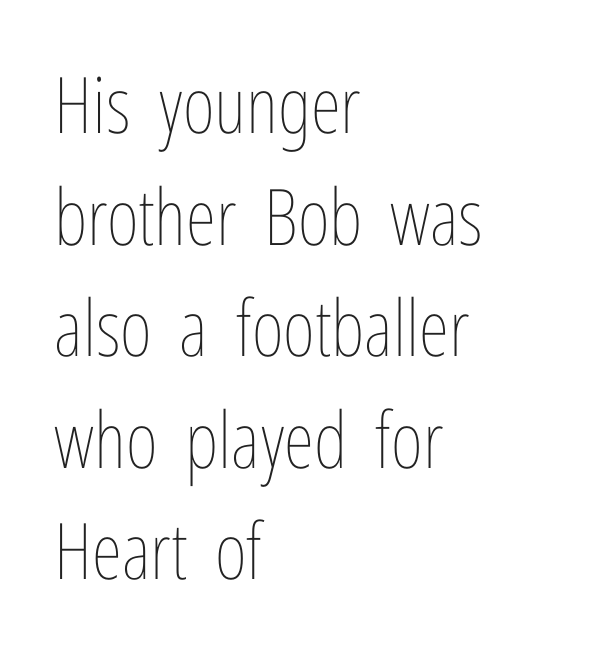
The image shows 78 px thin, condensed type, upright; set left-aligned, normal line spacing (1.43x), normal letter spacing, not underlined; low stroke contrast and a medium x-height.
